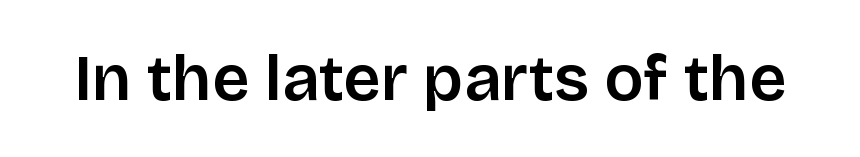
The line texture is even and compact thanks to regular tracking. A typesetter would label this face a sans. The axis of the letterforms is exactly vertical. Nobody drew a line under any word here. The letters advance in unequal steps, a hallmark of proportional type.
